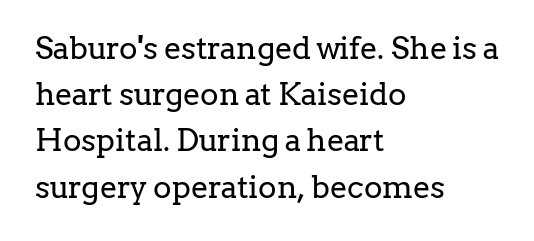
Q: Is the text bold? A: No.
Q: Is the text italic (slanted)? A: No, it is upright.
Q: Is the typeface a serif or a sans-serif typeface? A: Serif.
Q: Is the text underlined? A: No.
Q: How is the paragraph aligned? A: Left-aligned.
Q: Is the spacing between letters normal or unusually wide? A: Normal.
Q: Is the spacing between lines tight, normal or loose? A: Normal.
Q: Width (condensed, normal, or wide)? A: Normal.
Q: Stroke contrast? A: Low.
Q: x-height? A: Medium.
Q: Monospaced? A: No.
